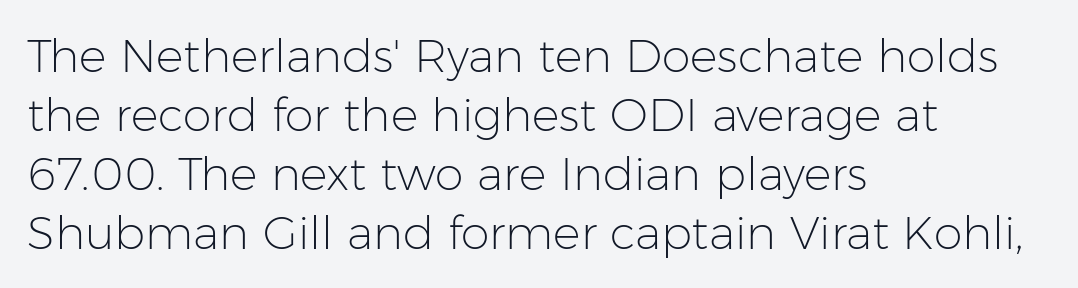
Words float on clear page, feet unadorned. This sample is left-justified, so line endings fall wherever the words run out. Stems here are at most as thick as an everyday book face. Here the designer chose a conventional face with non-uniform glyph widths. These lines keep a tight, regular rhythm from letter to letter.
